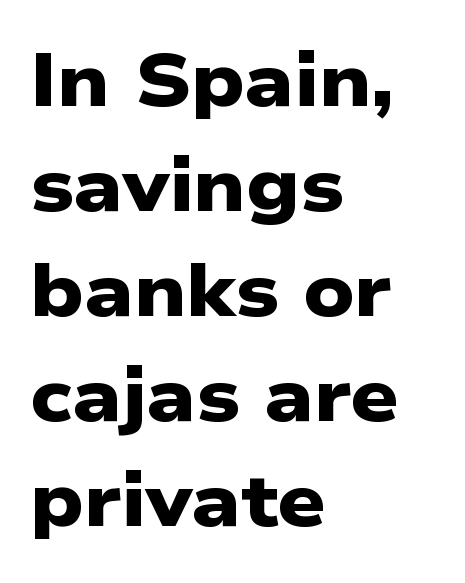
The image shows 75 px heavy, wide sans-serif type; set left-aligned, normal line spacing (1.4x), normal letter spacing, not underlined; low stroke contrast and a medium x-height.
